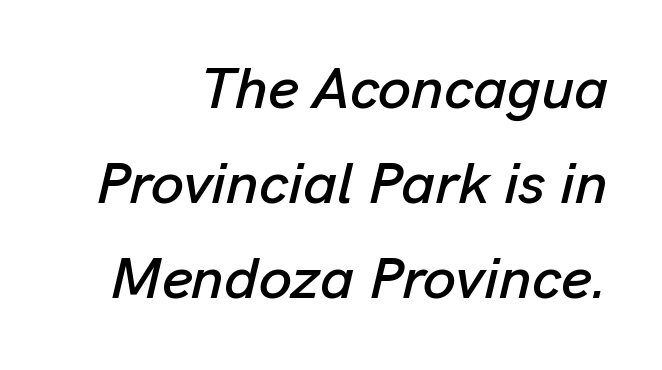
{"italic": "yes", "lean": "right", "slant_degrees": 13, "width": "normal", "stroke_contrast": "low", "x_height": "medium", "monospaced": "no", "underline": "no", "align": "right", "line_spacing": "normal", "line_spacing_ratio": 1.61, "letter_spacing": "normal", "letter_spacing_em": 0.0, "glyph_px": 59}
